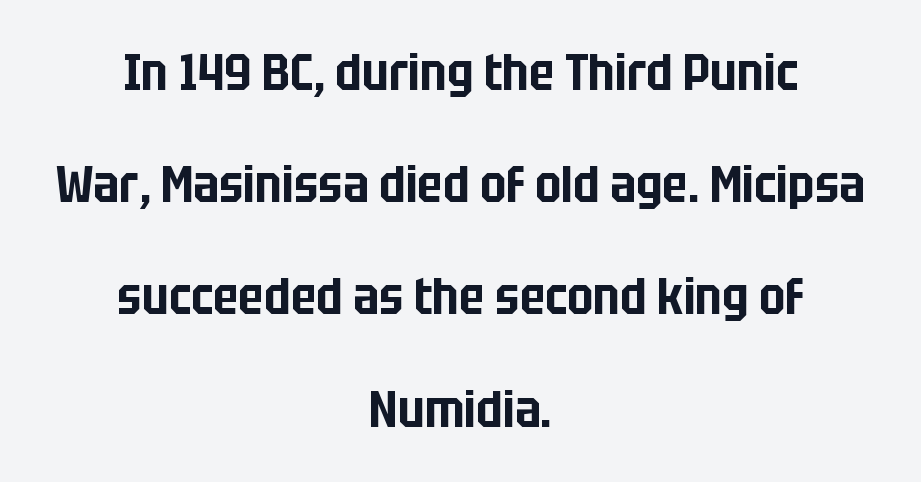
The image shows 51 px condensed sans-serif type, upright; set centered, loose line spacing (2.2x), normal letter spacing, not underlined; low stroke contrast and a large x-height.
